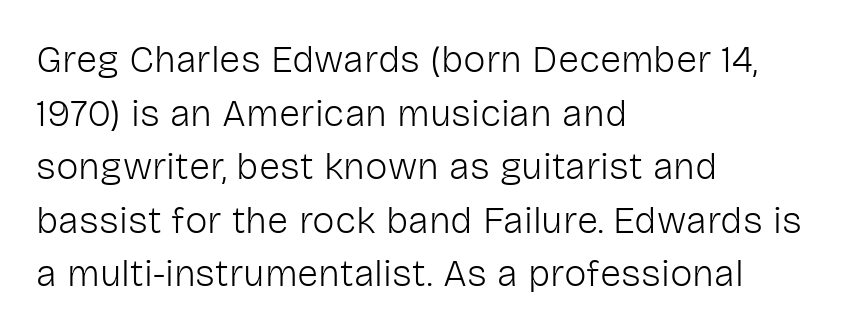
{"serif": "no", "italic": "no", "bold": "no", "weight": "light", "width": "normal", "stroke_contrast": "low", "x_height": "medium", "monospaced": "no", "underline": "no", "align": "left", "line_spacing": "normal", "line_spacing_ratio": 1.41, "letter_spacing": "normal", "letter_spacing_em": 0.0, "glyph_px": 38}
